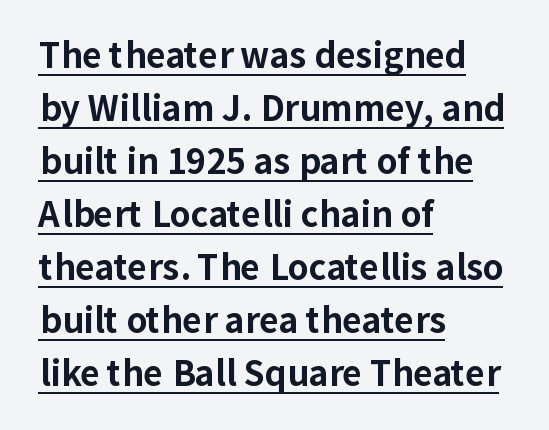
The image shows 34 px bold sans-serif type, upright; set left-aligned, normal line spacing (1.56x), normal letter spacing, underlined; low stroke contrast and a medium x-height.
